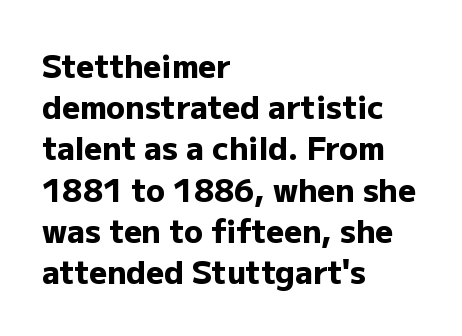
Heft: maximum for text — a bold. The letters stand upright; this is a roman face. Does extra space separate the letters? No, they use regular spacing. In terms of leading, this rendering sits right in the middle. Descenders hang freely into open space. Horizontal alignment here is leftward, the default for most running prose.
